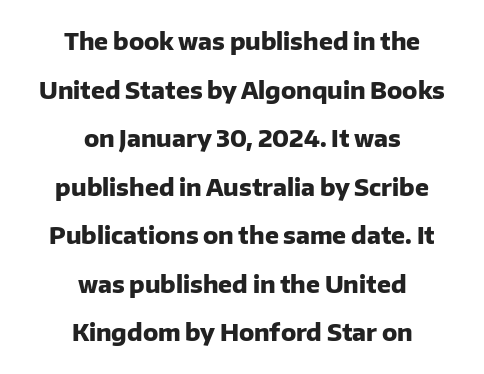
{"italic": "no", "bold": "yes", "underline": "no", "align": "center", "line_spacing": "loose", "line_spacing_ratio": 2.11, "letter_spacing": "normal", "letter_spacing_em": 0.0, "glyph_px": 23}
